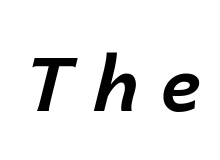
{"italic": "yes", "lean": "right", "slant_degrees": 14, "bold": "yes", "weight": "bold", "width": "normal", "stroke_contrast": "low", "x_height": "medium", "monospaced": "no", "underline": "no", "letter_spacing": "wide", "letter_spacing_em": 0.29, "glyph_px": 75}
